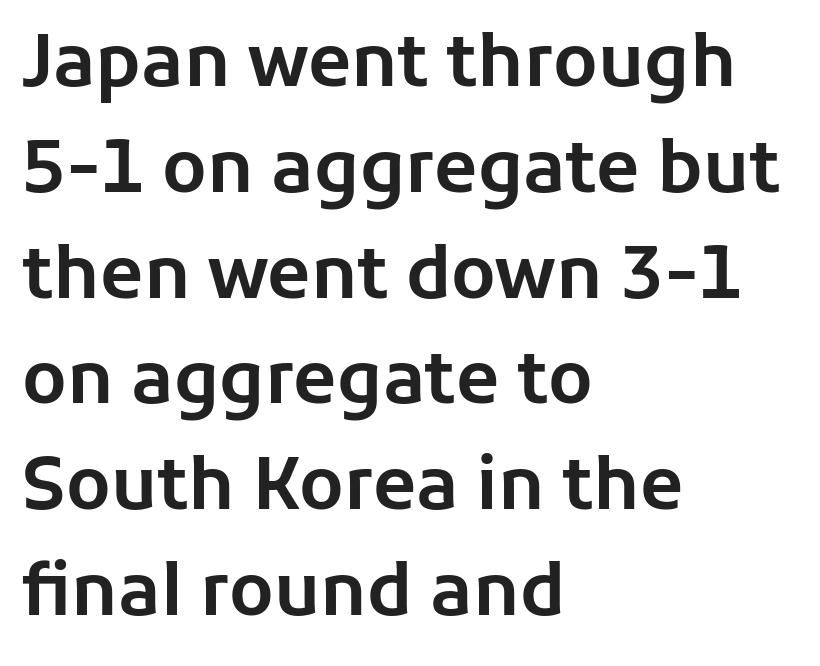
The image shows 71 px sans-serif type, upright; set left-aligned, normal line spacing (1.49x), normal letter spacing, not underlined; low stroke contrast and a medium x-height.
